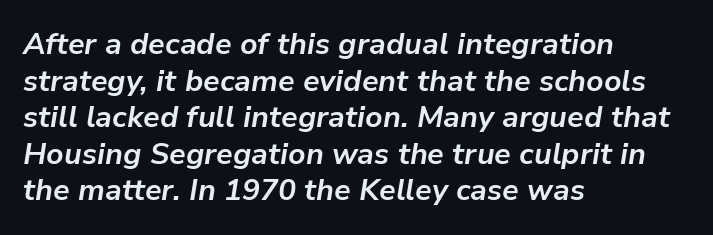
{"italic": "yes", "lean": "right", "slant_degrees": 9, "bold": "yes", "weight": "bold", "width": "normal", "stroke_contrast": "low", "x_height": "medium", "monospaced": "no", "underline": "no", "align": "left", "line_spacing_ratio": 1.22, "letter_spacing": "normal", "letter_spacing_em": 0.0, "glyph_px": 30}
